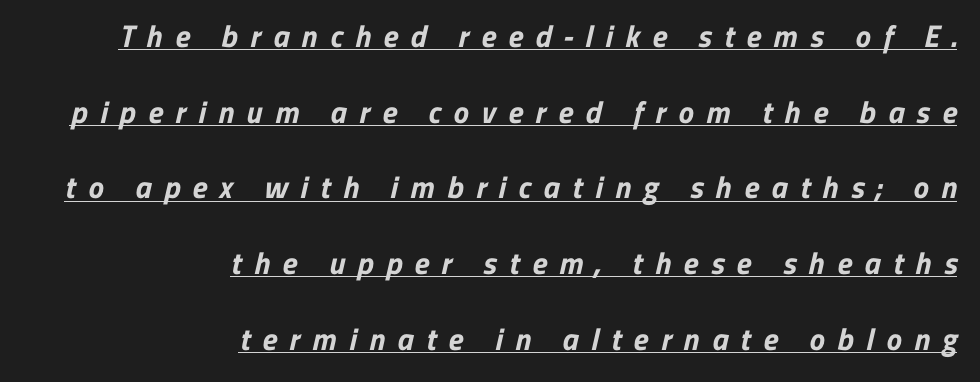
These lines are rendered in a variable-pitch font. The gaps between neighbouring characters are conspicuously large. A great deal of white space separates one row of letters from the next. Line ends are locked; line starts wander. This rendering features underlined lettering.
